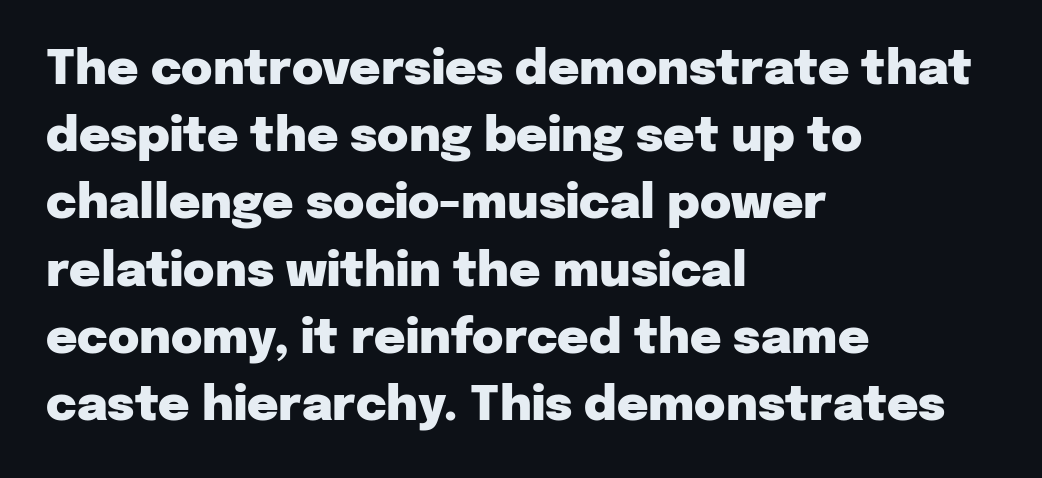
A dark, heavy texture on the line: the type is bold. Each row of text sits above clean, open space. Letterform terminals end flat and unadorned throughout the passage. This rendering leaves character spacing at its baseline value. The specimen reads as upright at a glance. Is this a fixed-width face? No — the glyphs have proportional, varying widths.
